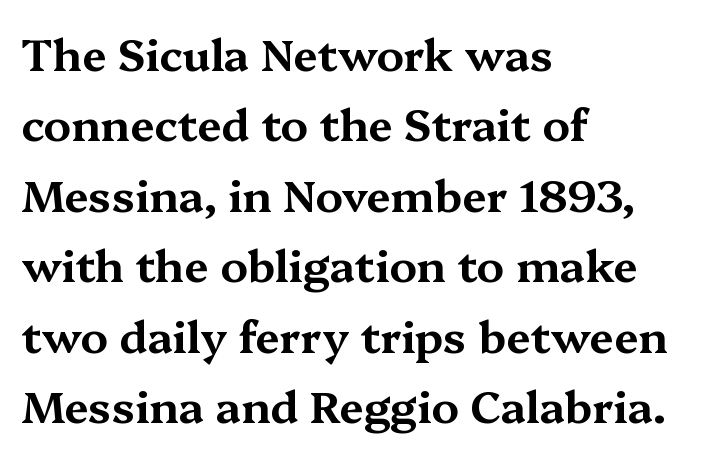
{"serif": "yes", "italic": "no", "width": "wide", "stroke_contrast": "medium", "x_height": "medium", "monospaced": "no", "underline": "no", "align": "left", "line_spacing": "normal", "line_spacing_ratio": 1.6, "letter_spacing": "normal", "letter_spacing_em": 0.0, "glyph_px": 44}
